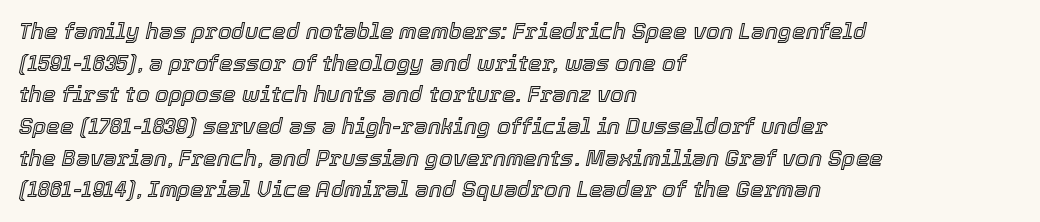
The image shows 22 px text type, italic (leaning right); set left-aligned, normal line spacing (1.44x), normal letter spacing, not underlined.
